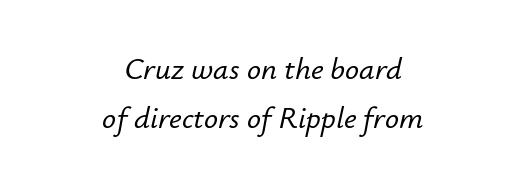
Q: Is the text italic (slanted)? A: Yes, it leans right by about 12 degrees.
Q: Is the text underlined? A: No.
Q: How is the paragraph aligned? A: Centered.
Q: Is the spacing between letters normal or unusually wide? A: Normal.
Q: Is the spacing between lines tight, normal or loose? A: Normal.
Q: Width (condensed, normal, or wide)? A: Normal.
Q: Stroke contrast? A: Low.
Q: x-height? A: Small.
Q: Monospaced? A: No.
